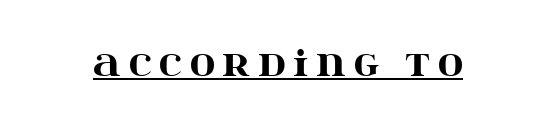
Q: Is the text bold? A: Yes.
Q: Is the text italic (slanted)? A: No, it is upright.
Q: Is the typeface a serif or a sans-serif typeface? A: Serif.
Q: Is the text underlined? A: Yes.
Q: Is the spacing between letters normal or unusually wide? A: Unusually wide.
Q: Width (condensed, normal, or wide)? A: Wide.
Q: Stroke contrast? A: High.
Q: x-height? A: Large.
Q: Monospaced? A: No.
